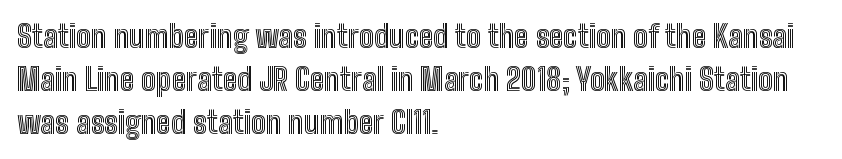
The image shows 31 px condensed type, upright; set left-aligned, normal line spacing (1.39x), normal letter spacing, not underlined; a medium x-height.
